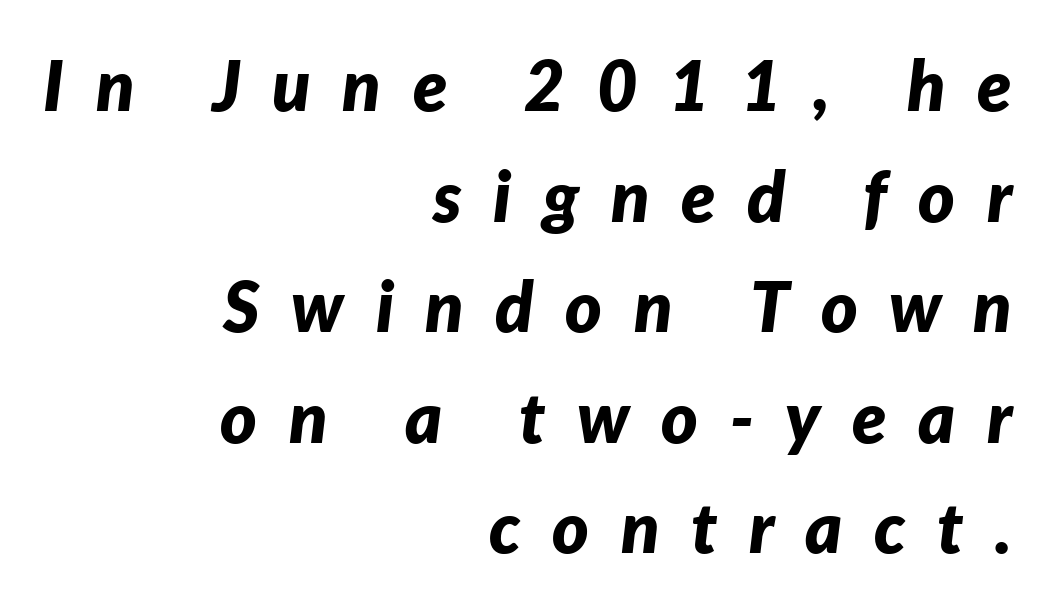
{"italic": "yes", "lean": "right", "slant_degrees": 7, "bold": "yes", "weight": "bold", "width": "normal", "stroke_contrast": "low", "x_height": "medium", "monospaced": "no", "underline": "no", "align": "right", "line_spacing": "normal", "line_spacing_ratio": 1.58, "letter_spacing": "wide", "letter_spacing_em": 0.45, "glyph_px": 70}
